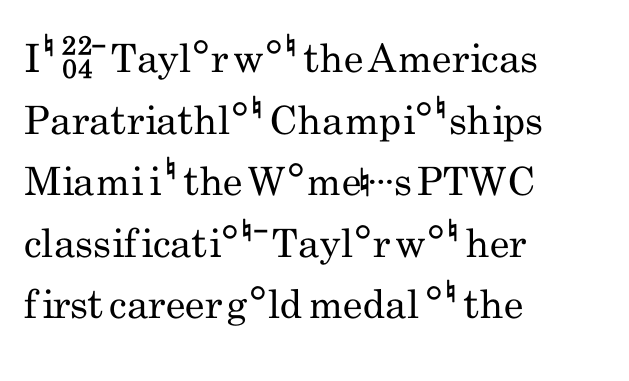
This rendering features lettering with no underline. Words appear dense and cohesive because spacing is normal. No extra ink here — the face is not bold. This sample keeps an unexceptional amount of space between lines.
